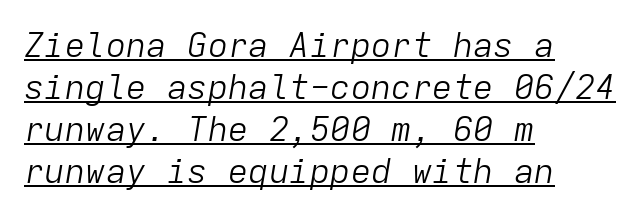
The image shows 34 px light type, italic (leaning right), monospaced; set left-aligned, line spacing 1.24x, normal letter spacing, underlined; low stroke contrast and a medium x-height.
